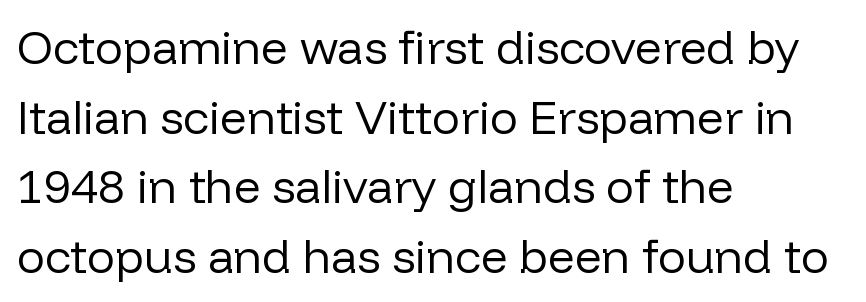
Q: Is the text bold? A: No.
Q: Is the text italic (slanted)? A: No, it is upright.
Q: Is the typeface a serif or a sans-serif typeface? A: Sans-serif.
Q: Is the text underlined? A: No.
Q: How is the paragraph aligned? A: Left-aligned.
Q: Is the spacing between letters normal or unusually wide? A: Normal.
Q: Is the spacing between lines tight, normal or loose? A: Normal.
Q: Width (condensed, normal, or wide)? A: Normal.
Q: Stroke contrast? A: Low.
Q: x-height? A: Medium.
Q: Monospaced? A: No.
